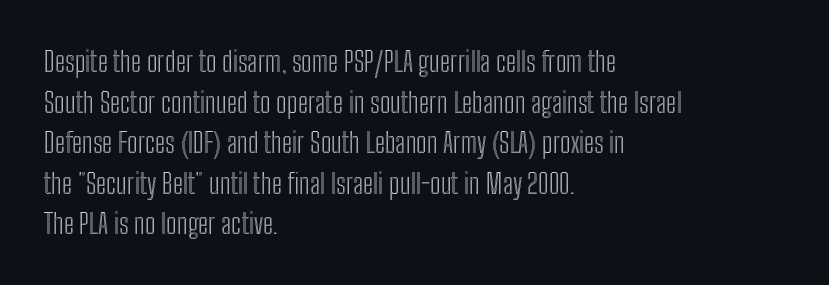
The image shows 28 px condensed type, upright; set left-aligned, normal line spacing (1.45x), normal letter spacing, not underlined; a medium x-height.
